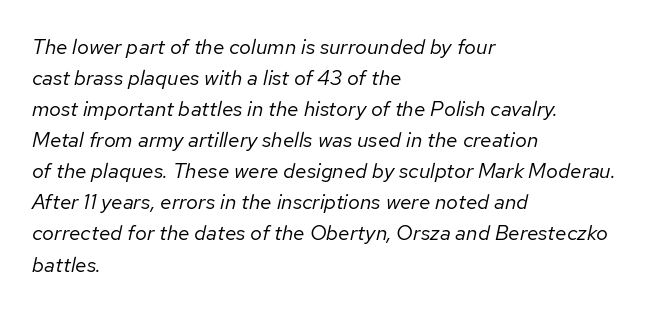
{"italic": "yes", "lean": "right", "slant_degrees": 12, "bold": "no", "underline": "no", "align": "left", "line_spacing": "normal", "line_spacing_ratio": 1.48, "letter_spacing": "normal", "letter_spacing_em": 0.0, "glyph_px": 21}
